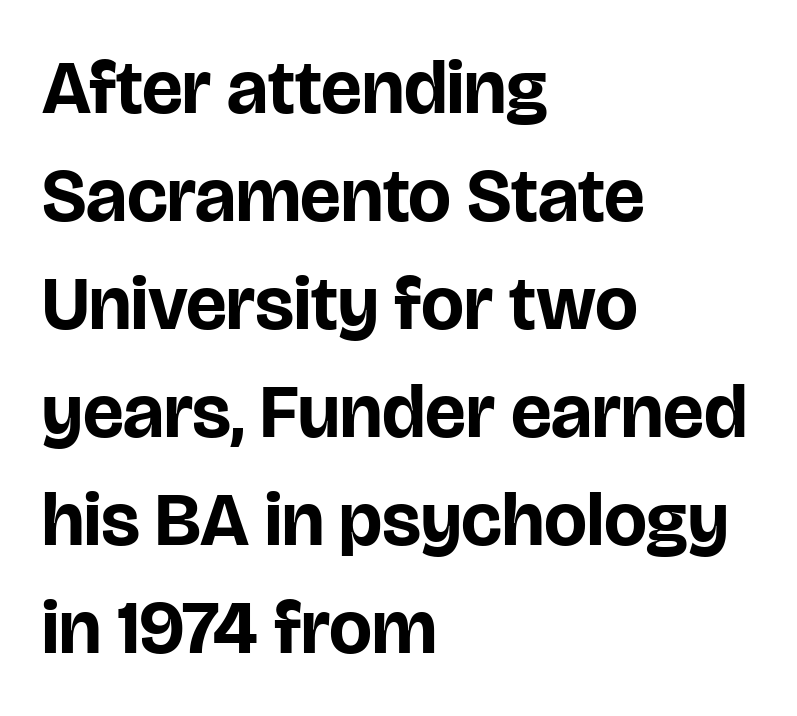
A typesetter would call this proportional, since set widths differ per character. No word sits above an underline. Strong, thick strokes mark this as bold type. Unlike a traditional serif, this face leaves its strokes unadorned. Letter spacing: default.
